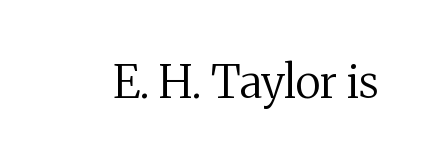
The strokes are not fattened; the text isn't bold. The horizontal fit of the characters is conventional and even. Each letter keeps its own natural width here, so spacing adapts to shape. Do the letters lean? They stand straight. What kind of face is this? One with serifs. Letters rest on an invisible, unmarked baseline.
